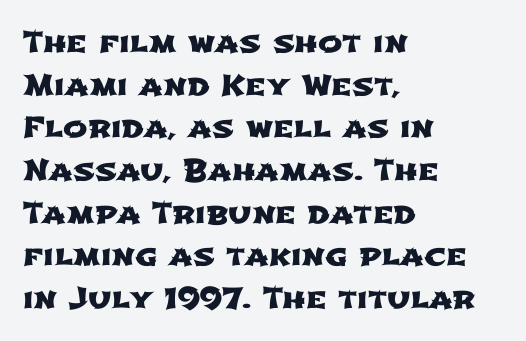
The image shows 29 px wide sans-serif type; set left-aligned, normal line spacing (1.47x), normal letter spacing, not underlined; low stroke contrast and a medium x-height.
